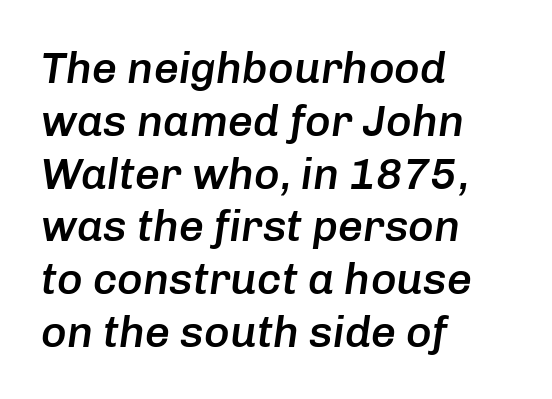
This sample has the flowing, uneven cadence of proportional lettering. These lines were composed using italics. Just letters on the line, the space beneath them empty. Where is the straight margin? On the left. Letter spacing: default. This is the in-between weight designers call semibold or demi.
